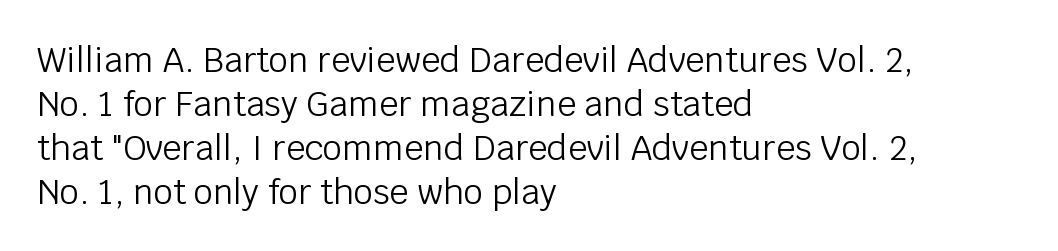
The image shows 34 px light sans-serif type, upright; set left-aligned, normal line spacing (1.29x), normal letter spacing, not underlined; low stroke contrast and a large x-height.
